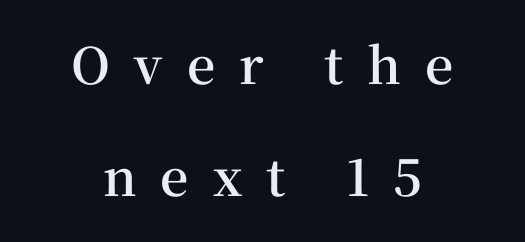
The image shows 50 px semibold serif type, upright; set centered, loose line spacing (2.25x), unusually wide letter spacing (+0.48 em), not underlined; medium stroke contrast and a medium x-height.
